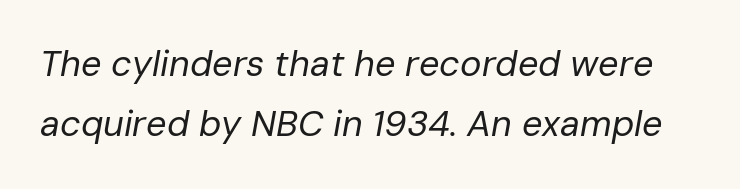
{"italic": "yes", "lean": "right", "slant_degrees": 10, "bold": "no", "weight": "regular", "width": "normal", "stroke_contrast": "low", "x_height": "medium", "monospaced": "no", "underline": "no", "line_spacing": "normal", "line_spacing_ratio": 1.67, "letter_spacing": "normal", "letter_spacing_em": 0.0, "glyph_px": 36}
